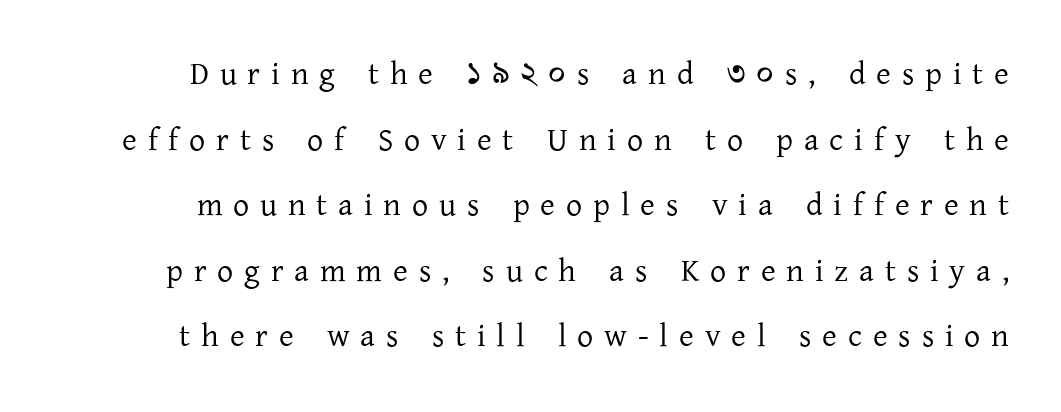
The string is rendered with underlining switched off. This sample trades compactness for vertical openness between lines. The letters advance in unequal steps, a hallmark of proportional type. Look at the tracking — it's clearly loosened, letters drifting apart. Posture: straight, roman, zero tilt. The glyphs in this specimen are seriffed.
